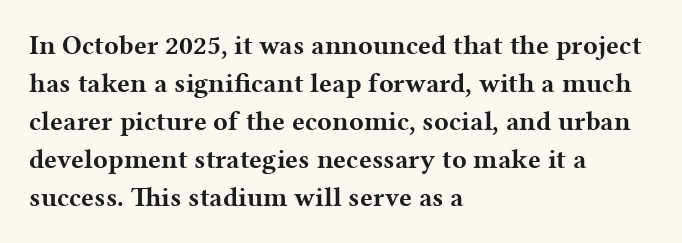
Q: Is the text bold? A: Yes.
Q: Is the text italic (slanted)? A: No, it is upright.
Q: Is the text underlined? A: No.
Q: How is the paragraph aligned? A: Left-aligned.
Q: Is the spacing between letters normal or unusually wide? A: Normal.
Q: Is the spacing between lines tight, normal or loose? A: Normal.
